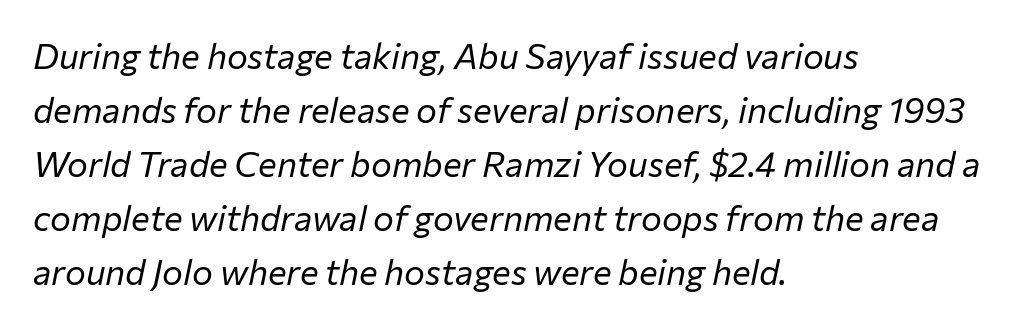
Q: Is the text bold? A: No.
Q: Is the text italic (slanted)? A: Yes, it leans right by about 12 degrees.
Q: Is the text underlined? A: No.
Q: How is the paragraph aligned? A: Left-aligned.
Q: Is the spacing between letters normal or unusually wide? A: Normal.
Q: Is the spacing between lines tight, normal or loose? A: Normal.
Q: Width (condensed, normal, or wide)? A: Normal.
Q: Stroke contrast? A: Low.
Q: x-height? A: Medium.
Q: Monospaced? A: No.
